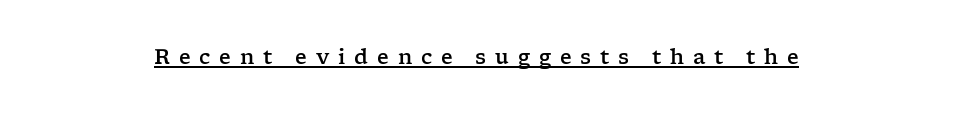
Q: Is the text italic (slanted)? A: No, it is upright.
Q: Is the text underlined? A: Yes.
Q: Is the spacing between letters normal or unusually wide? A: Unusually wide.
